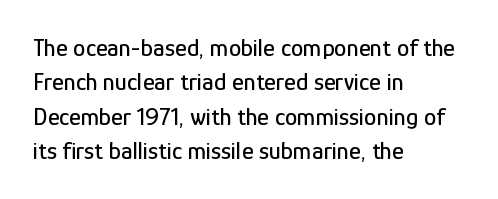
The image shows 25 px text type, upright; set left-aligned, normal line spacing (1.38x), normal letter spacing, not underlined.
